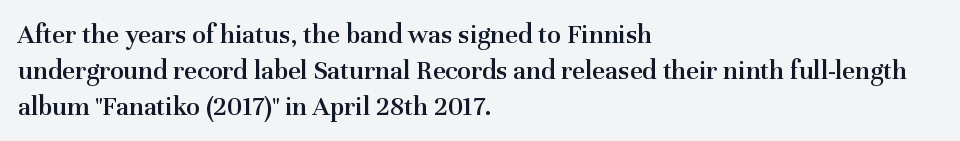
Q: Is the text bold? A: Semi-bold.
Q: Is the text italic (slanted)? A: No, it is upright.
Q: Is the typeface a serif or a sans-serif typeface? A: Serif.
Q: Is the text underlined? A: No.
Q: How is the paragraph aligned? A: Left-aligned.
Q: Is the spacing between letters normal or unusually wide? A: Normal.
Q: Is the spacing between lines tight, normal or loose? A: Normal.
Q: Width (condensed, normal, or wide)? A: Normal.
Q: Stroke contrast? A: Medium.
Q: x-height? A: Medium.
Q: Monospaced? A: No.
